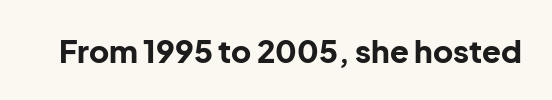
Q: Is the text bold? A: Yes.
Q: Is the text italic (slanted)? A: No, it is upright.
Q: Is the typeface a serif or a sans-serif typeface? A: Sans-serif.
Q: Is the text underlined? A: No.
Q: Is the spacing between letters normal or unusually wide? A: Normal.
Q: Width (condensed, normal, or wide)? A: Normal.
Q: Stroke contrast? A: Low.
Q: x-height? A: Medium.
Q: Monospaced? A: No.
